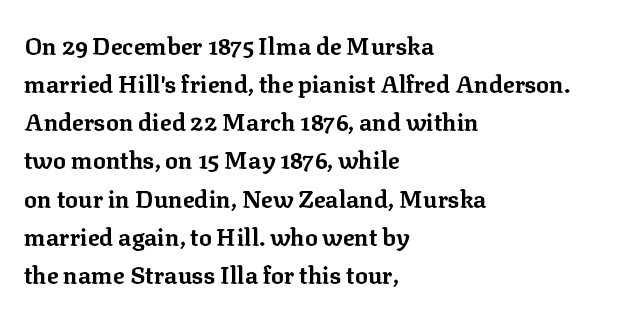
{"italic": "no", "bold": "yes", "underline": "no", "align": "left", "line_spacing": "normal", "line_spacing_ratio": 1.59, "letter_spacing": "normal", "letter_spacing_em": 0.0, "glyph_px": 24}
